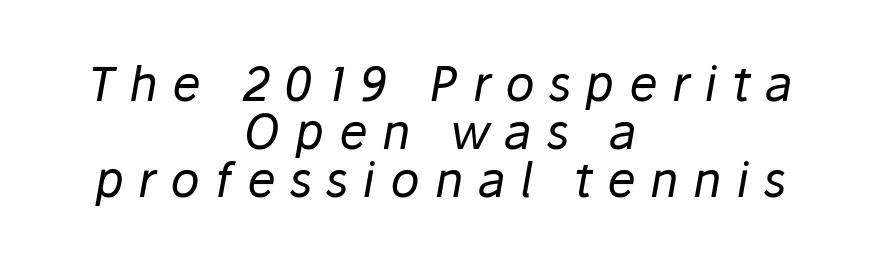
Caption: multi-line text, centered on the measure. Lines of text with bare space underneath. Ink coverage per letter is moderate at most. Interline gaps are noticeably narrow in this sample. What stands out about the letter spacing? Its width — letters are far apart.
